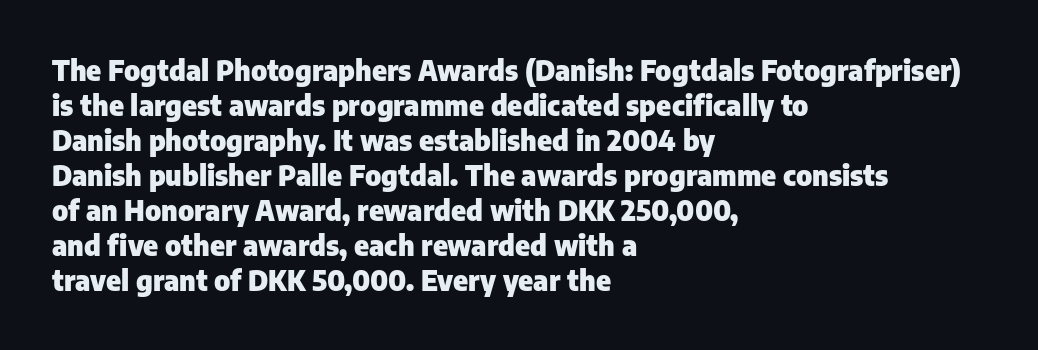
{"serif": "no", "italic": "no", "bold": "yes", "weight": "heavy", "width": "normal", "stroke_contrast": "low", "x_height": "medium", "monospaced": "no", "underline": "no", "align": "left", "line_spacing": "normal", "line_spacing_ratio": 1.25, "letter_spacing": "normal", "letter_spacing_em": 0.0, "glyph_px": 28}
